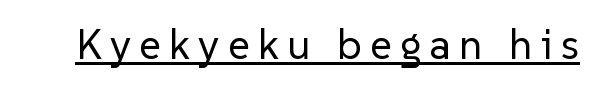
Q: Is the text bold? A: No.
Q: Is the text italic (slanted)? A: No, it is upright.
Q: Is the typeface a serif or a sans-serif typeface? A: Sans-serif.
Q: Is the text underlined? A: Yes.
Q: Is the spacing between letters normal or unusually wide? A: Unusually wide.
Q: Width (condensed, normal, or wide)? A: Normal.
Q: Stroke contrast? A: Low.
Q: x-height? A: Medium.
Q: Monospaced? A: No.
